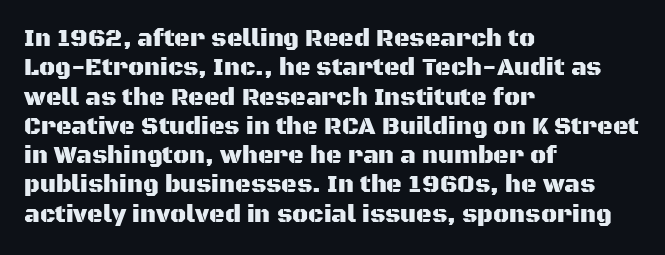
{"italic": "no", "underline": "no", "align": "left", "line_spacing_ratio": 1.22, "letter_spacing": "normal", "letter_spacing_em": 0.0, "glyph_px": 24}
